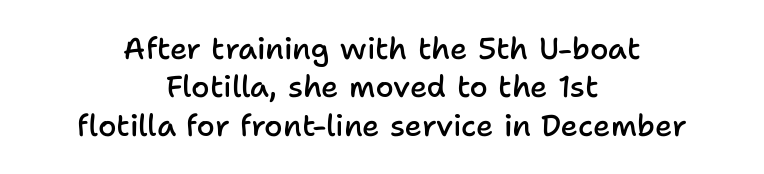
The image shows 30 px semibold sans-serif type, upright; set centered, normal line spacing (1.28x), normal letter spacing, not underlined; low stroke contrast and a medium x-height.
